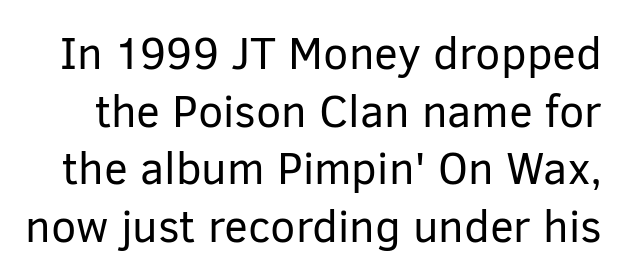
The image shows 45 px regular-weight sans-serif type, upright; set normal line spacing (1.28x), normal letter spacing, not underlined; low stroke contrast and a medium x-height.
